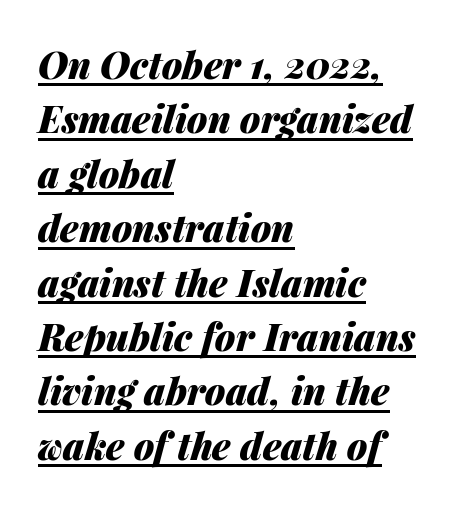
These lines sit exactly where default settings would place them. The characters look thick and weighty, a clear bold. These lines keep a tight, regular rhythm from letter to letter. A typesetter would call this proportional, since set widths differ per character. The text block is weighted toward the left margin, trailing off unevenly rightward.
